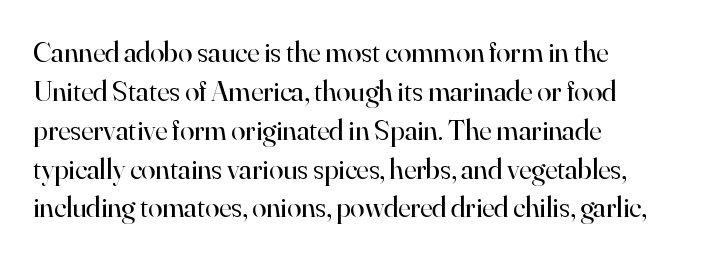
Interline gaps are of average width in this sample. Only glyphs here, with clear space below each row. Is the type heavy? It reads as light-to-regular instead. The gaps between neighbouring characters are ordinary and unremarkable.
